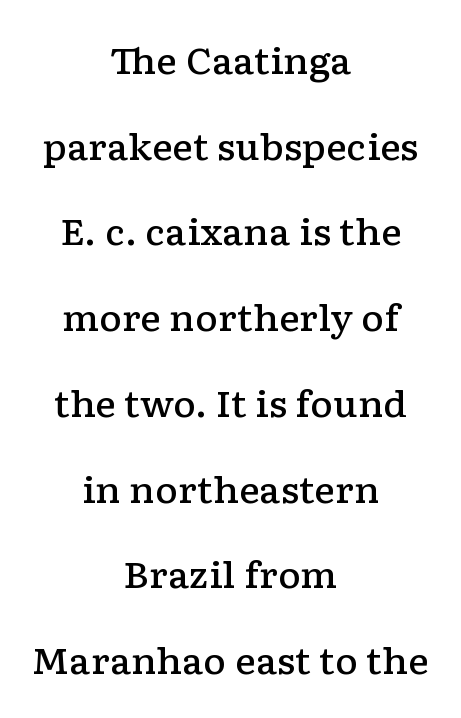
{"serif": "yes", "italic": "no", "bold": "semi", "weight": "semibold", "width": "wide", "stroke_contrast": "low", "x_height": "medium", "monospaced": "no", "underline": "no", "align": "center", "line_spacing": "loose", "line_spacing_ratio": 2.45, "letter_spacing": "normal", "letter_spacing_em": 0.0, "glyph_px": 35}
